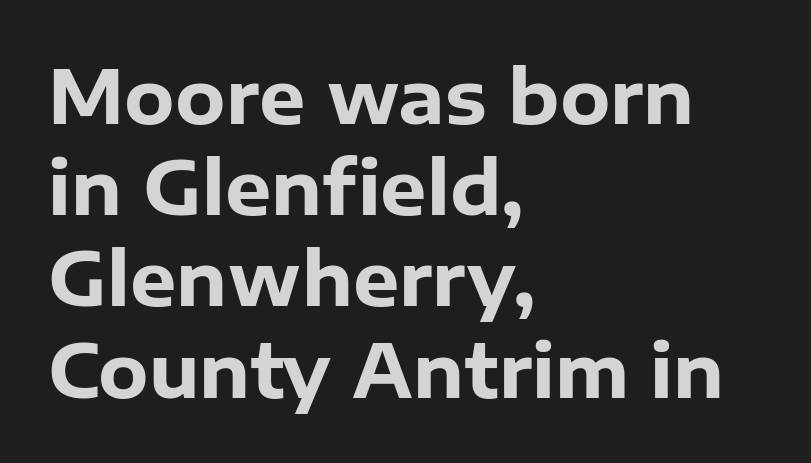
The passage shown is emphatically bold. This is the regular roman posture of the typeface. Letterform terminals end flat and unadorned throughout the passage. Summary of vertical rhythm: regular, with standard interline spacing.
